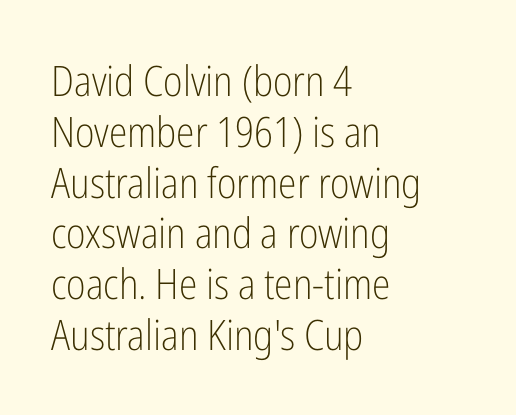
The letters stand straight up with perfectly vertical stems. Character widths vary here, with narrow letters taking less room than wide ones. Descender tails drop into unmarked territory. The paragraph has a hard left edge and a soft right edge. What kind of face is this? One without serifs — a sans.
